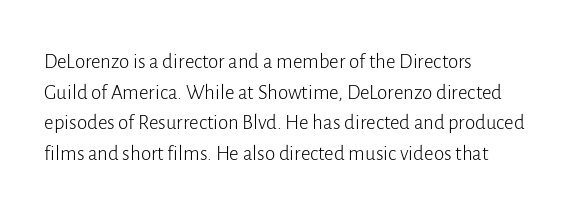
{"italic": "no", "bold": "no", "underline": "no", "align": "left", "line_spacing": "normal", "line_spacing_ratio": 1.46, "letter_spacing": "normal", "letter_spacing_em": 0.0, "glyph_px": 21}
